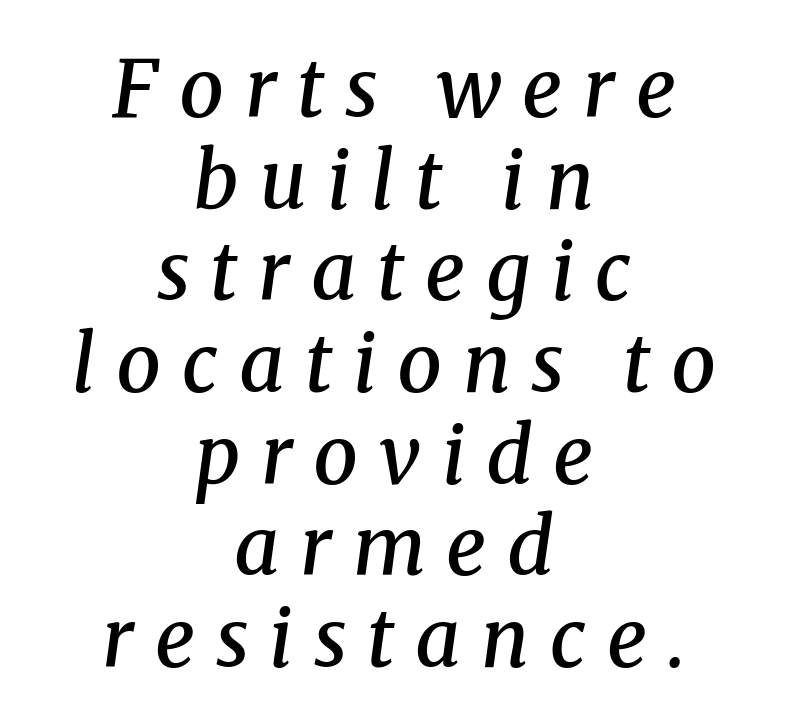
{"serif": "yes", "italic": "yes", "lean": "right", "slant_degrees": 8, "bold": "semi", "weight": "semibold", "width": "normal", "stroke_contrast": "medium", "x_height": "medium", "monospaced": "no", "underline": "no", "align": "center", "line_spacing_ratio": 1.16, "letter_spacing": "wide", "letter_spacing_em": 0.26, "glyph_px": 79}
